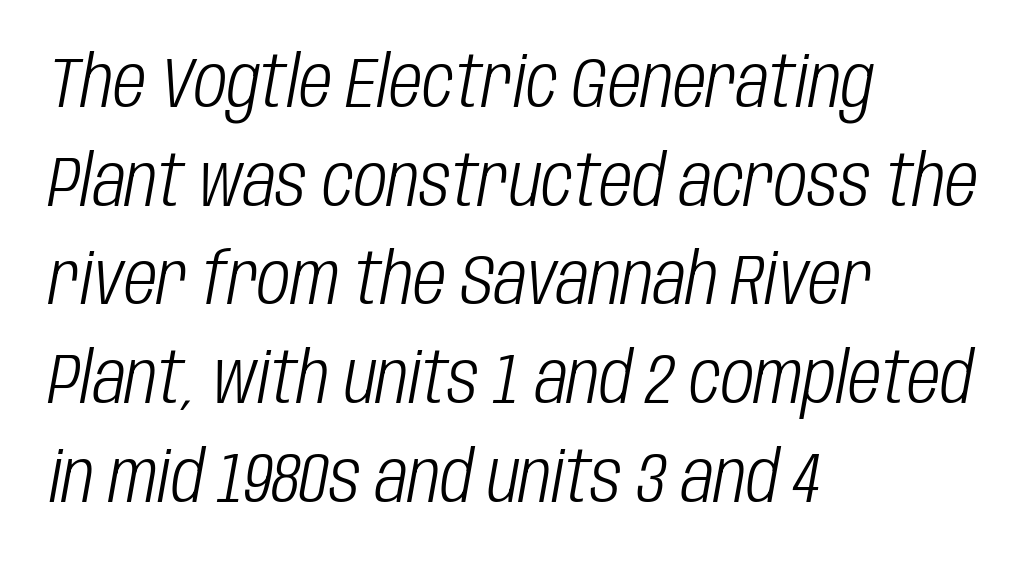
The image shows 72 px light, condensed type, italic (leaning right); set left-aligned, normal line spacing (1.37x), normal letter spacing, not underlined; low stroke contrast and a large x-height.
